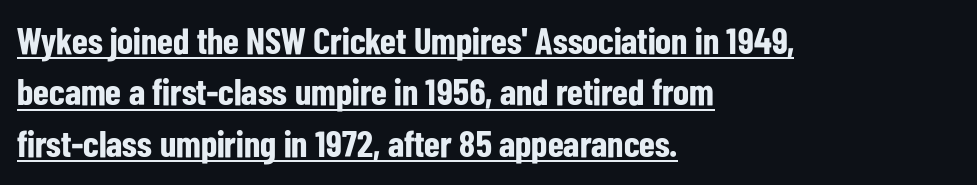
{"serif": "no", "italic": "no", "bold": "yes", "weight": "bold", "width": "condensed", "stroke_contrast": "low", "x_height": "medium", "monospaced": "no", "underline": "yes", "align": "left", "line_spacing": "normal", "line_spacing_ratio": 1.39, "letter_spacing": "normal", "letter_spacing_em": 0.0, "glyph_px": 37}
